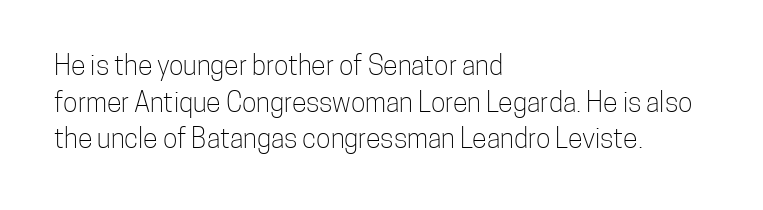
Q: Is the text bold? A: No.
Q: Is the text italic (slanted)? A: No, it is upright.
Q: Is the text underlined? A: No.
Q: How is the paragraph aligned? A: Left-aligned.
Q: Is the spacing between letters normal or unusually wide? A: Normal.
Q: Is the spacing between lines tight, normal or loose? A: Normal.
